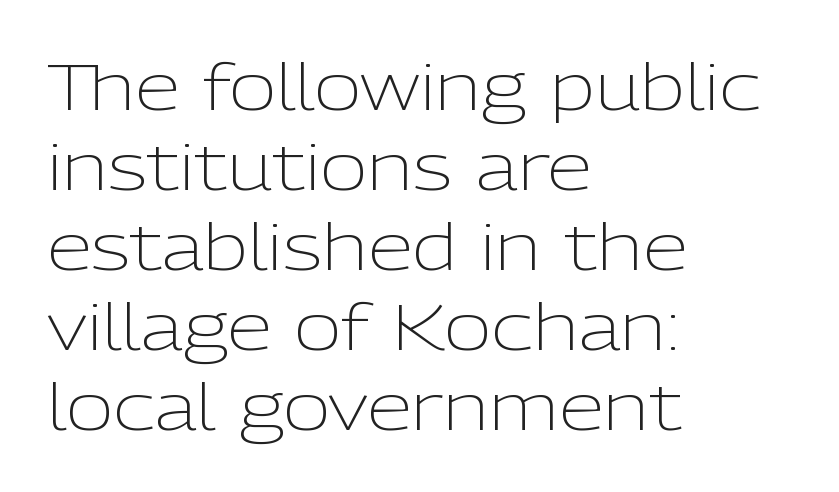
The gaps between neighbouring characters are ordinary and unremarkable. Letterform terminals end flat and unadorned throughout the passage. Varying glyph widths throughout — classic text-font behaviour. The characters are drawn with everyday or finer stroke widths.
